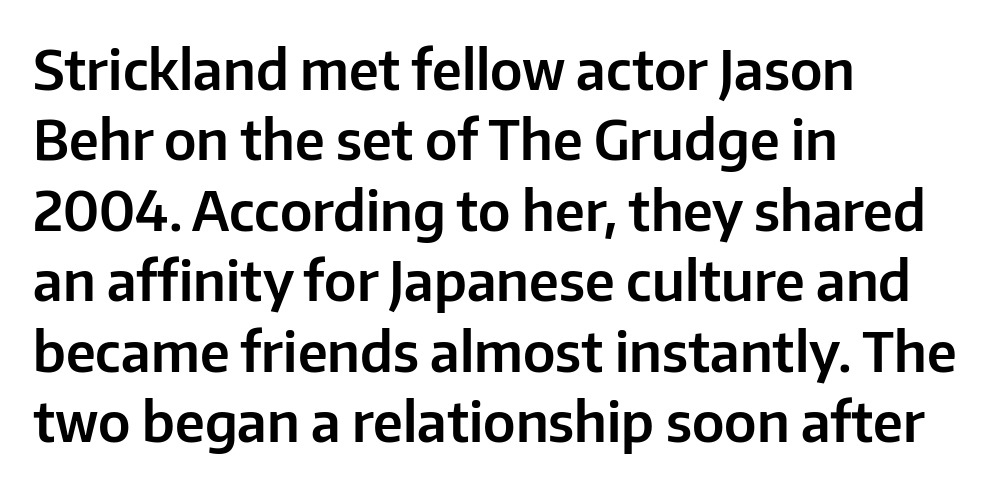
Q: Is the text italic (slanted)? A: No, it is upright.
Q: Is the typeface a serif or a sans-serif typeface? A: Sans-serif.
Q: Is the text underlined? A: No.
Q: How is the paragraph aligned? A: Left-aligned.
Q: Is the spacing between letters normal or unusually wide? A: Normal.
Q: Is the spacing between lines tight, normal or loose? A: Normal.
Q: Width (condensed, normal, or wide)? A: Normal.
Q: Stroke contrast? A: Low.
Q: x-height? A: Medium.
Q: Monospaced? A: No.
